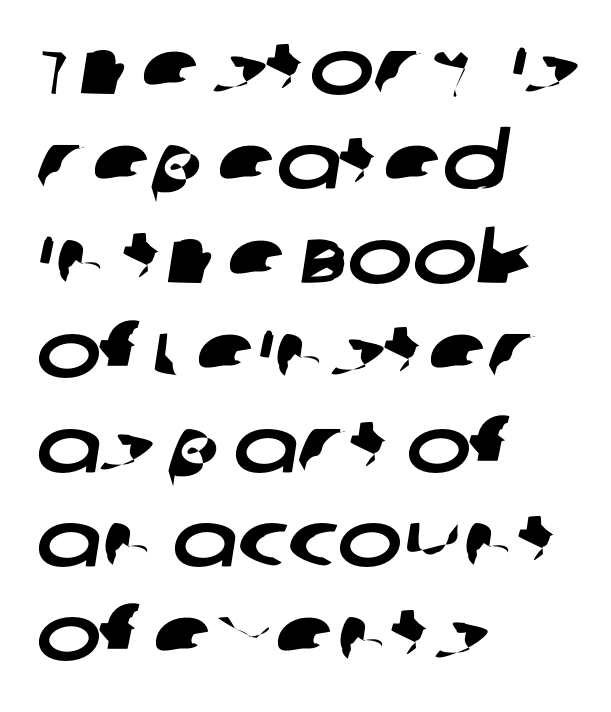
Q: Is the typeface a serif or a sans-serif typeface? A: Sans-serif.
Q: Is the text underlined? A: No.
Q: How is the paragraph aligned? A: Left-aligned.
Q: Is the spacing between letters normal or unusually wide? A: Normal.
Q: Width (condensed, normal, or wide)? A: Wide.
Q: Stroke contrast? A: Low.
Q: x-height? A: Large.
Q: Monospaced? A: No.
